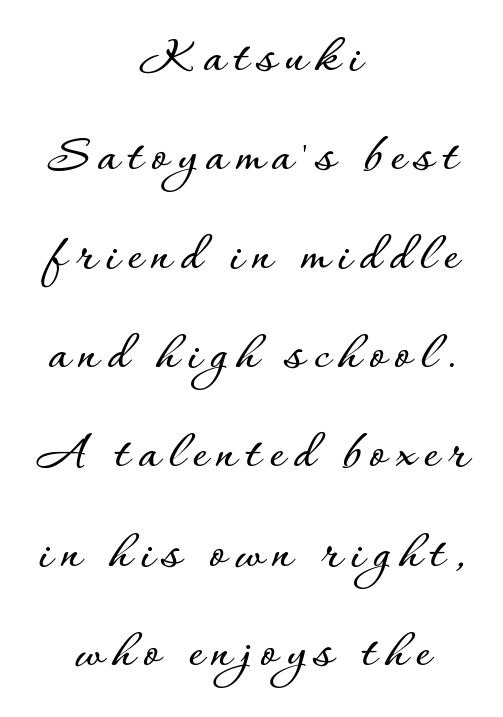
{"width": "normal", "stroke_contrast": "low", "x_height": "small", "monospaced": "no", "underline": "no", "align": "center", "line_spacing_ratio": 1.77, "glyph_px": 56}
